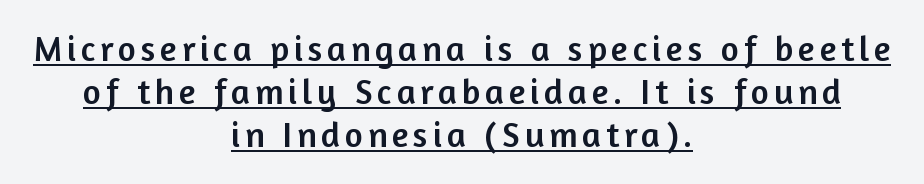
{"serif": "no", "italic": "no", "width": "normal", "stroke_contrast": "low", "x_height": "medium", "monospaced": "no", "underline": "yes", "align": "center", "line_spacing_ratio": 1.23, "glyph_px": 35}
